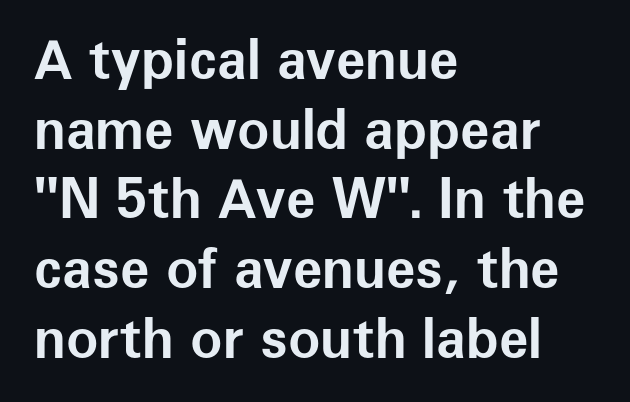
Q: Is the text bold? A: Yes.
Q: Is the text italic (slanted)? A: No, it is upright.
Q: Is the typeface a serif or a sans-serif typeface? A: Sans-serif.
Q: Is the text underlined? A: No.
Q: How is the paragraph aligned? A: Left-aligned.
Q: Is the spacing between letters normal or unusually wide? A: Normal.
Q: Is the spacing between lines tight, normal or loose? A: Normal.
Q: Width (condensed, normal, or wide)? A: Normal.
Q: Stroke contrast? A: Low.
Q: x-height? A: Medium.
Q: Monospaced? A: No.
